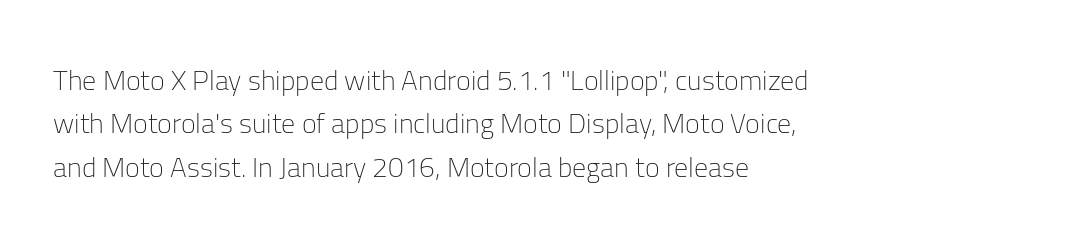
The image shows 28 px light sans-serif type, upright; set left-aligned, normal line spacing (1.55x), normal letter spacing, not underlined; low stroke contrast and a medium x-height.
